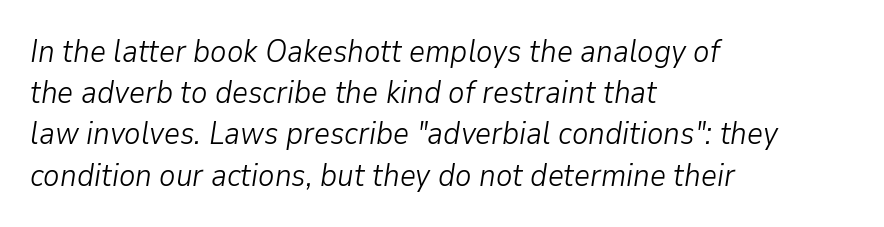
Notice how descenders clear the ascenders below comfortably — that's standard leading. Weight: regular or lighter. Compared with a centered layout, this one pins lines to the left instead. You can tell it's italic because the verticals aren't actually vertical. Looks like regular typesetting: each glyph gets only the width it needs. Nobody touched the tracking dial on this one.
